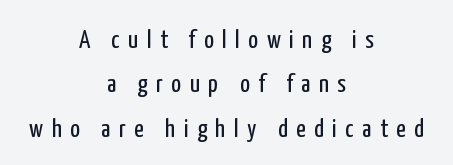
Q: Is the text bold? A: No.
Q: Is the text italic (slanted)? A: No, it is upright.
Q: Is the text underlined? A: No.
Q: How is the paragraph aligned? A: Centered.
Q: Is the spacing between letters normal or unusually wide? A: Unusually wide.
